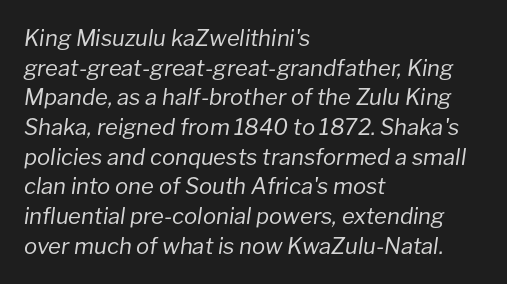
{"italic": "yes", "lean": "right", "slant_degrees": 8, "bold": "no", "underline": "no", "align": "left", "line_spacing": "normal", "line_spacing_ratio": 1.35, "letter_spacing": "normal", "letter_spacing_em": 0.0, "glyph_px": 22}
